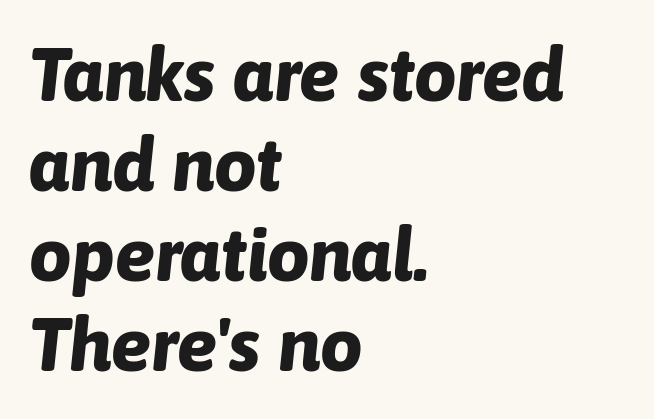
You could not count columns in this text — the font is proportionally spaced. Notice how thick the strokes are: this is what a full bold looks like. A typesetter would mark this as italic. A typesetter would call this zero additional tracking. Which margin do the lines hug? The left one — the right edge is uneven.
